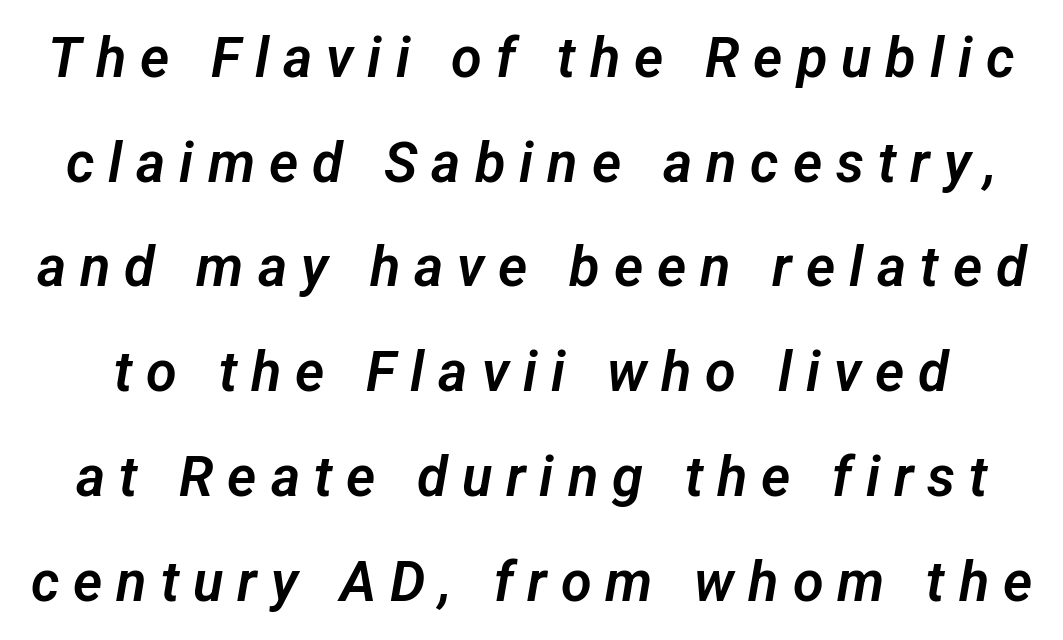
{"serif": "no", "width": "normal", "stroke_contrast": "low", "x_height": "medium", "monospaced": "no", "underline": "no", "line_spacing_ratio": 1.87, "letter_spacing": "wide", "letter_spacing_em": 0.25, "glyph_px": 56}
